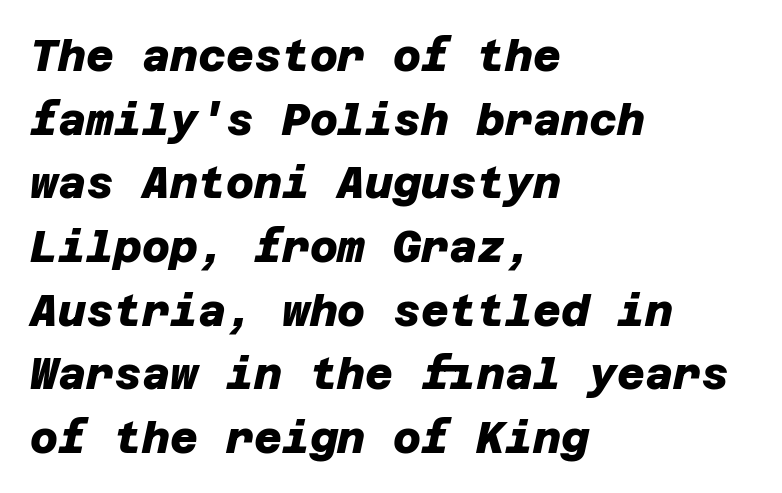
The image shows 43 px heavy sans-serif type; set left-aligned, normal line spacing (1.48x), normal letter spacing, not underlined; low stroke contrast and a large x-height.
